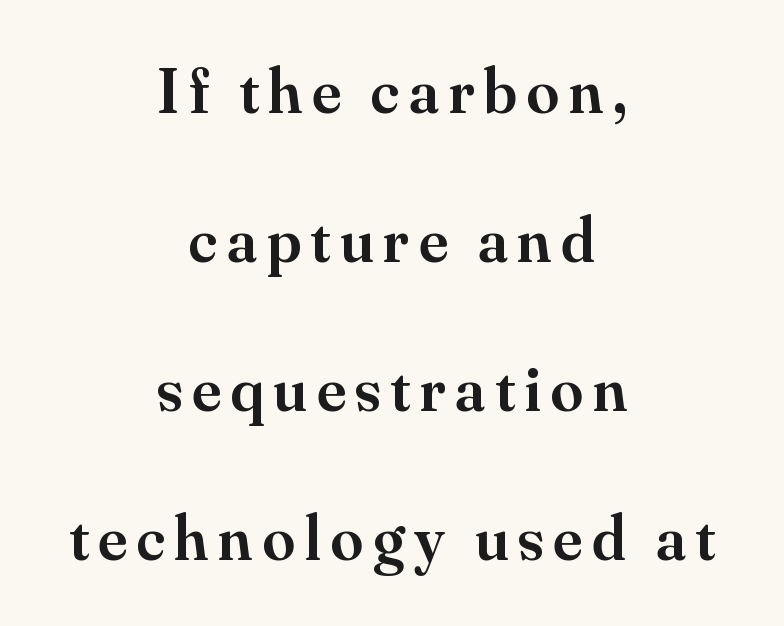
Is the block centered? Yes — each line is placed symmetrically about the middle. The passage shown is not underscored anywhere. Nope, not italic — everything's standing straight. The rendering uses natural spacing where letterforms have individual widths.
